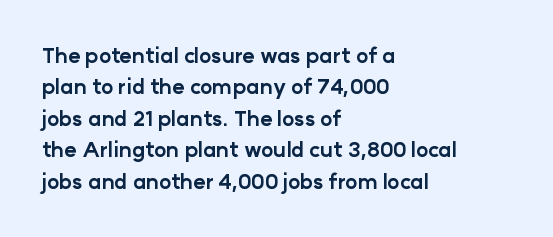
Set as a true bold cut, around the 700 mark. You can tell it's not italic because the verticals are truly vertical. Horizontally, the lines are justified to the leading edge only. Evenly set lines give the paragraph a standard silhouette. Just letters on the line, the space beneath them empty. Compared with typical body copy, the letter spacing here is the same.
